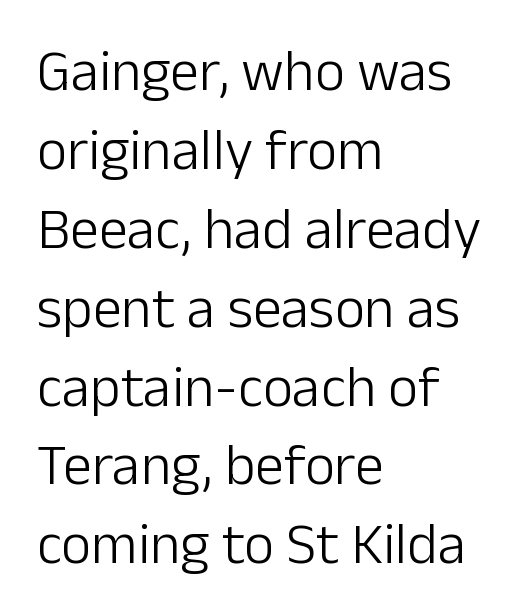
These lines were composed using upright roman letters. This rendering leaves character spacing at its baseline value. Alignment: flush left. These lines are rendered in a variable-pitch font.
